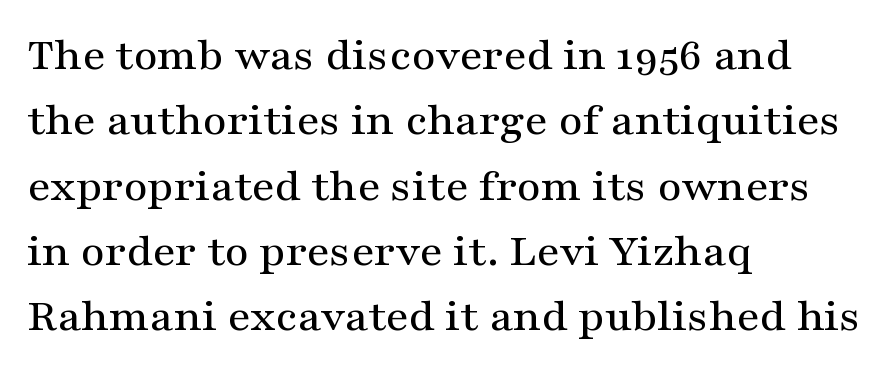
The image shows 47 px wide serif type, upright; set left-aligned, normal line spacing (1.39x), normal letter spacing, not underlined; medium stroke contrast and a medium x-height.
